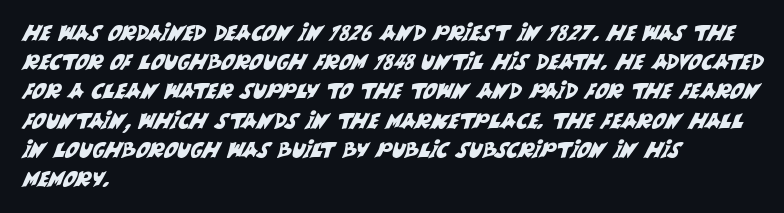
{"underline": "no", "align": "left", "line_spacing": "normal", "line_spacing_ratio": 1.39, "letter_spacing": "normal", "letter_spacing_em": 0.0, "glyph_px": 21}
